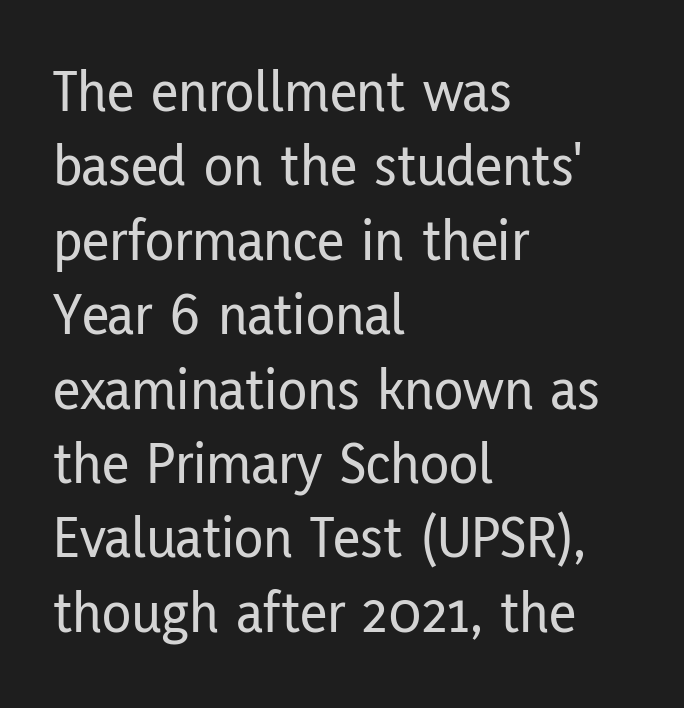
Posture: vertical. These lines keep a tight, regular rhythm from letter to letter. Varying glyph widths throughout — classic text-font behaviour. Horizontally, the lines are justified to the leading edge only.
